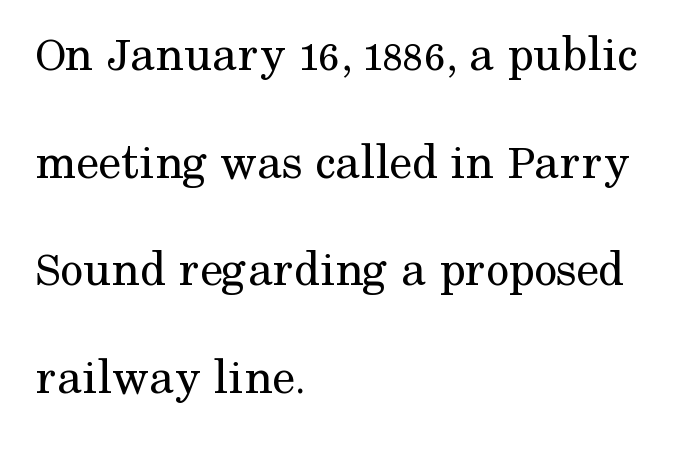
The image shows 51 px regular-weight serif type, upright; set left-aligned, loose line spacing (2.11x), normal letter spacing, not underlined; medium stroke contrast and a medium x-height.
